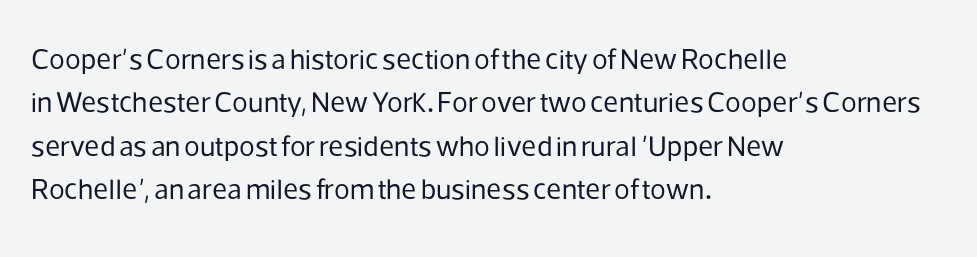
Descender tails drop into unmarked territory. This sample uses an upright cut, with every glyph sitting square on the baseline. These lines keep a tight, regular rhythm from letter to letter. Left-aligned paragraph, ragged on the right. These glyphs show unthickened strokes, regular width or finer. Check where the strokes stop: nothing finishes them off — pure sans.
